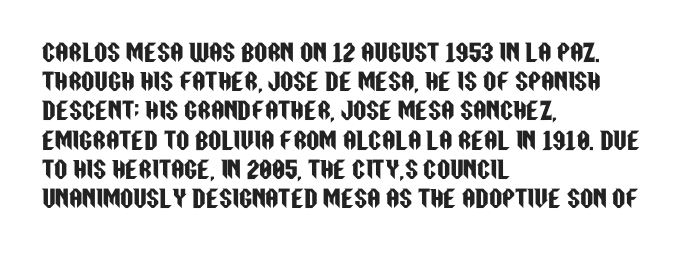
{"italic": "no", "underline": "no", "align": "left", "line_spacing": "normal", "line_spacing_ratio": 1.27, "letter_spacing": "normal", "letter_spacing_em": 0.0, "glyph_px": 23}
